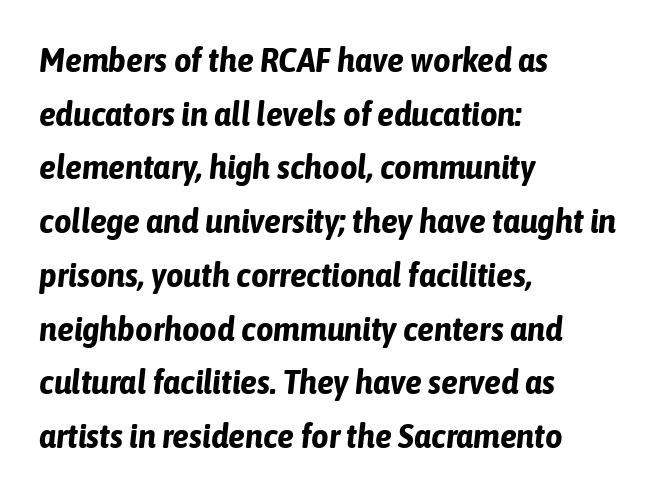
Q: Is the text bold? A: Yes.
Q: Is the text italic (slanted)? A: Yes, it leans right by about 6 degrees.
Q: Is the text underlined? A: No.
Q: How is the paragraph aligned? A: Left-aligned.
Q: Is the spacing between letters normal or unusually wide? A: Normal.
Q: Is the spacing between lines tight, normal or loose? A: Normal.
Q: Width (condensed, normal, or wide)? A: Condensed.
Q: Stroke contrast? A: Low.
Q: x-height? A: Medium.
Q: Monospaced? A: No.
